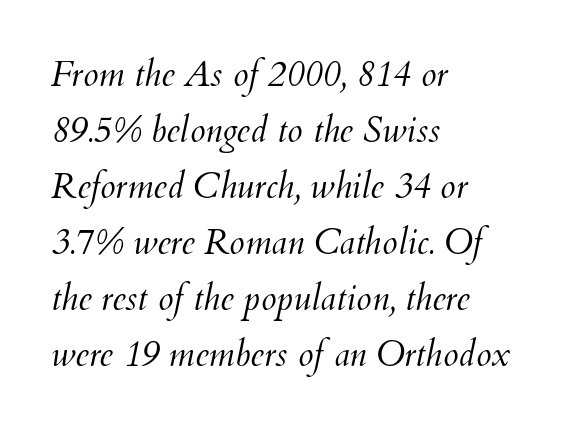
Q: Is the text bold? A: No.
Q: Is the text italic (slanted)? A: Yes, it leans right by about 12 degrees.
Q: Is the text underlined? A: No.
Q: How is the paragraph aligned? A: Left-aligned.
Q: Is the spacing between letters normal or unusually wide? A: Normal.
Q: Is the spacing between lines tight, normal or loose? A: Normal.
Q: Width (condensed, normal, or wide)? A: Normal.
Q: Stroke contrast? A: Medium.
Q: x-height? A: Small.
Q: Monospaced? A: No.
